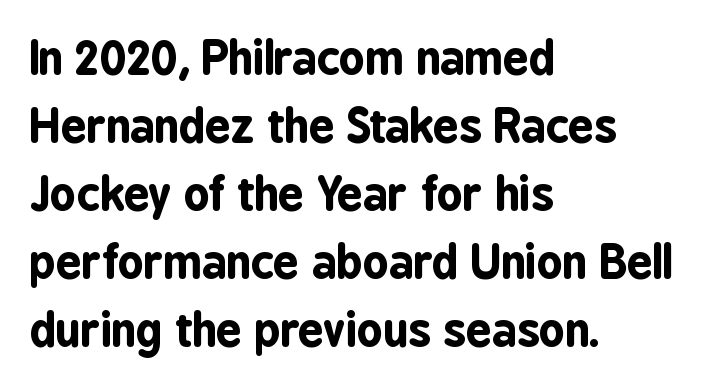
Q: Is the text bold? A: Yes.
Q: Is the text italic (slanted)? A: No, it is upright.
Q: Is the typeface a serif or a sans-serif typeface? A: Sans-serif.
Q: Is the text underlined? A: No.
Q: How is the paragraph aligned? A: Left-aligned.
Q: Is the spacing between letters normal or unusually wide? A: Normal.
Q: Is the spacing between lines tight, normal or loose? A: Normal.
Q: Width (condensed, normal, or wide)? A: Condensed.
Q: Stroke contrast? A: Low.
Q: x-height? A: Medium.
Q: Monospaced? A: No.
